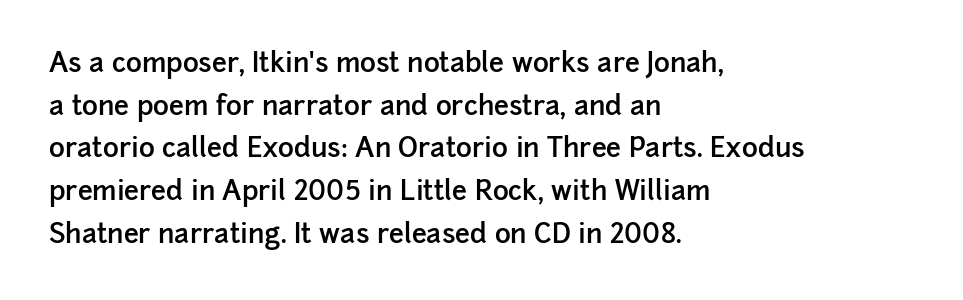
The characters look somewhat weighty, a semibold short of true bold. This sample uses an upright cut, with every glyph sitting square on the baseline. The horizontal fit of the characters is conventional and even. The ragged edge is on the right, which tells us the setting is flush left. This block has exactly the height ordinary leading produces. Glance below the letters and you will spot only blank space.
